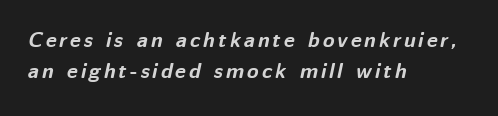
Q: Is the text bold? A: Yes.
Q: Is the text italic (slanted)? A: Yes, it leans right by about 12 degrees.
Q: Is the text underlined? A: No.
Q: How is the paragraph aligned? A: Left-aligned.
Q: Is the spacing between lines tight, normal or loose? A: Normal.
